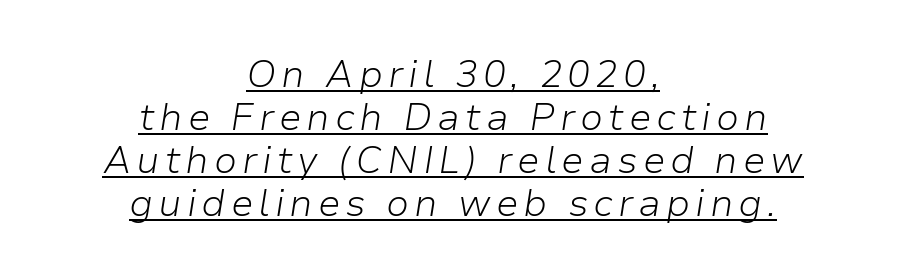
The passage shown stacks its lines with hardly any gap. Here the designer chose a conventional face with non-uniform glyph widths. You can tell it's italic because the verticals aren't actually vertical. The compositor balanced each line on the midline. The lettering is marked with a stroke running underneath it. The cut favours lightness, reaching ordinary text weight at its darkest.
